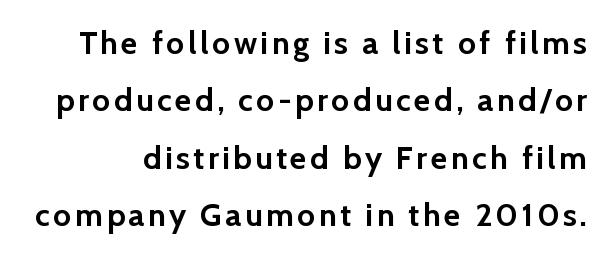
When letters stand straight like this, we call the style roman or upright. Nope, no serifs anywhere on these letters. The string is rendered with underlining switched off. A dark, heavy texture on the line: the type is bold. Note the varied advance widths — an 'i' is clearly narrower than an 'm'.
